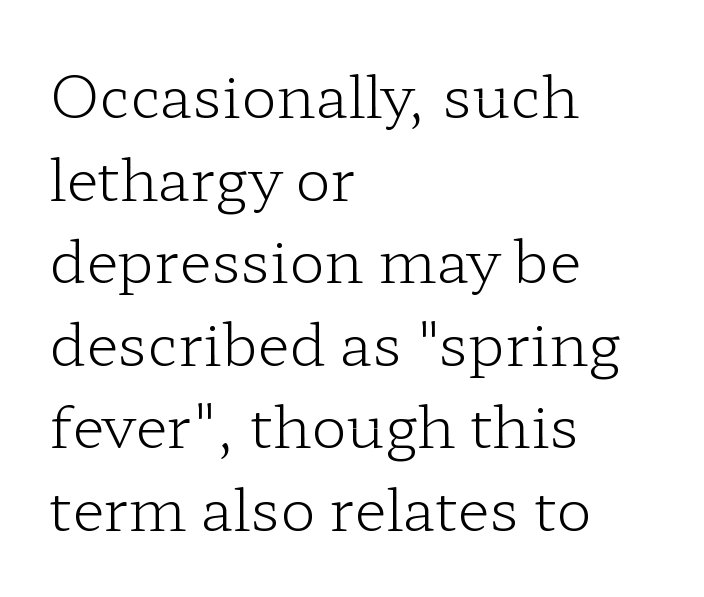
Tall strokes in this sample are plumb rather than angled. Think of a printed novel: that variable character pitch is what you see here. Letters rest on an invisible, unmarked baseline. Observe the ordinary spacing: letters are neighbours, not strangers. Vertical stems look standard width or narrower in stroke.
